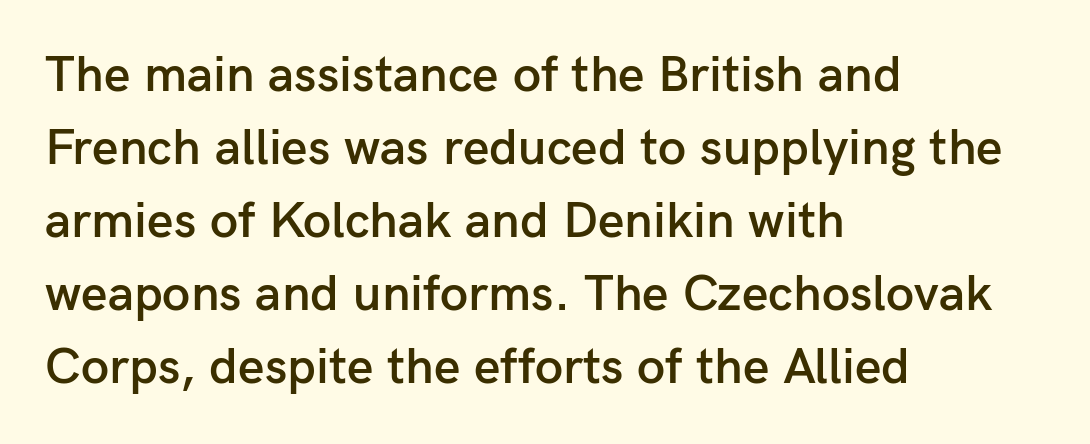
This sample has the flowing, uneven cadence of proportional lettering. Descenders are the only things crossing below the line. The passage is arranged the way most books set body copy — flush left. Between one letter and the next there's only the usual sliver of space.
